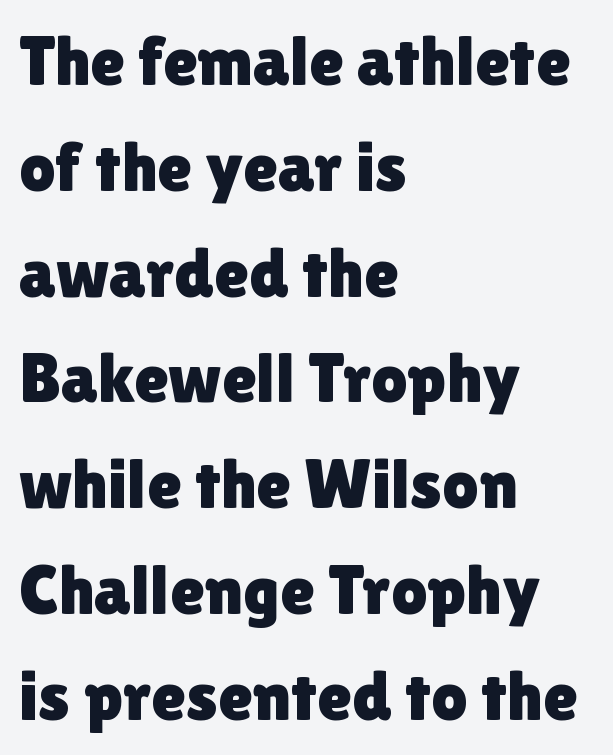
The image shows 71 px sans-serif type, upright; set left-aligned, normal line spacing (1.49x), normal letter spacing, not underlined; a medium x-height.
